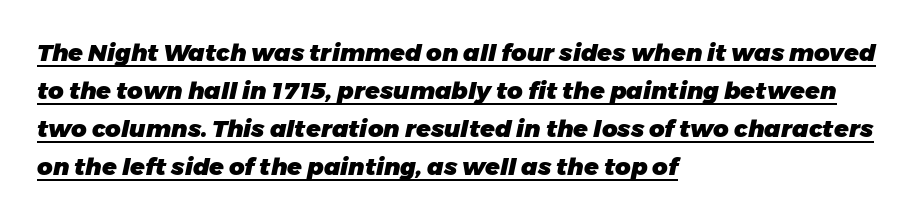
{"italic": "yes", "lean": "right", "slant_degrees": 11, "bold": "yes", "underline": "yes", "align": "left", "line_spacing": "normal", "line_spacing_ratio": 1.58, "letter_spacing": "normal", "letter_spacing_em": 0.0, "glyph_px": 24}
